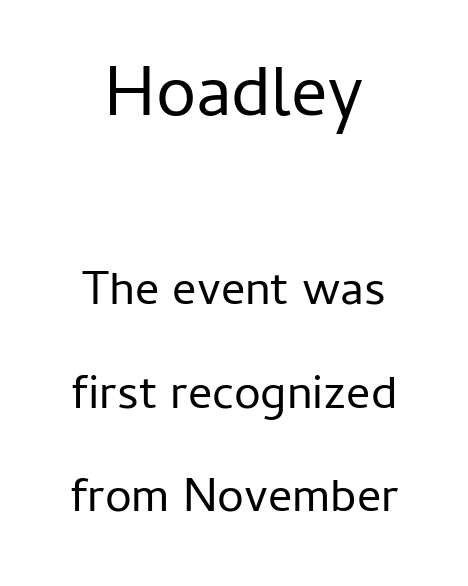
Stem width sits at or under what a default text font uses. Casual observation: everything's sitting right in the middle. Character widths vary here, with narrow letters taking less room than wide ones. This sample uses plain, unmodified letter spacing. Two sizes are in play, and the larger belongs to the first block.
